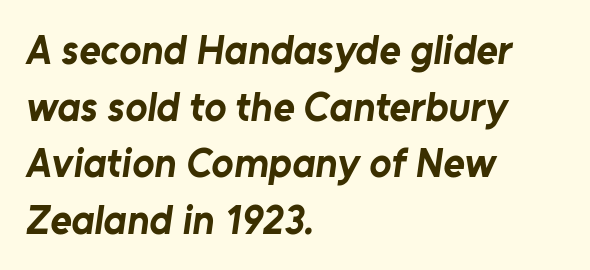
The image shows 41 px bold sans-serif type; set left-aligned, normal line spacing (1.38x), normal letter spacing, not underlined; low stroke contrast and a medium x-height.
